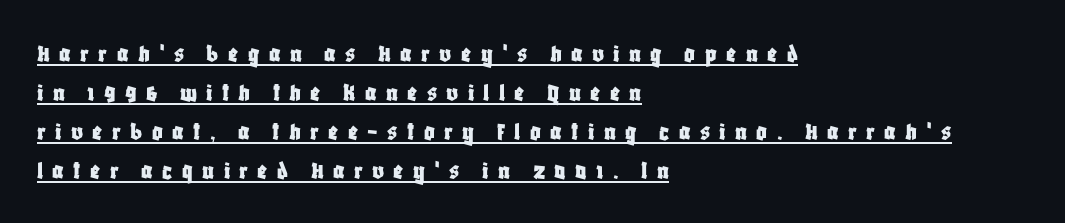
Q: Is the text italic (slanted)? A: No, it is upright.
Q: Is the text underlined? A: Yes.
Q: How is the paragraph aligned? A: Left-aligned.
Q: Is the spacing between letters normal or unusually wide? A: Unusually wide.
Q: Is the spacing between lines tight, normal or loose? A: Normal.
